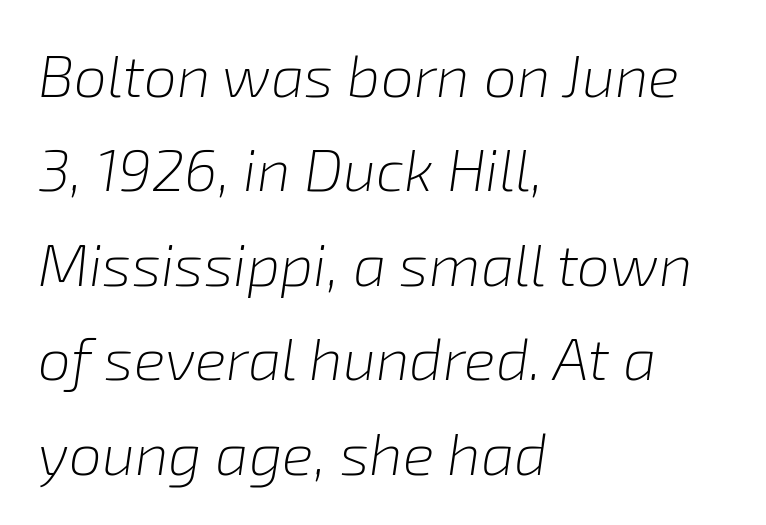
The image shows 59 px light type, italic (leaning right); set left-aligned, normal line spacing (1.6x), normal letter spacing, not underlined; low stroke contrast and a medium x-height.
